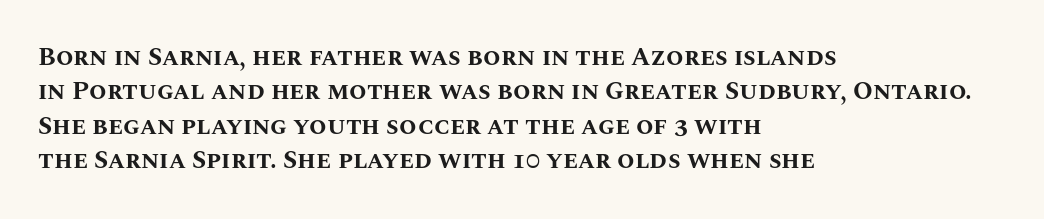
Q: Is the text bold? A: Yes.
Q: Is the text italic (slanted)? A: No, it is upright.
Q: Is the text underlined? A: No.
Q: How is the paragraph aligned? A: Left-aligned.
Q: Is the spacing between letters normal or unusually wide? A: Normal.
Q: Is the spacing between lines tight, normal or loose? A: Normal.
